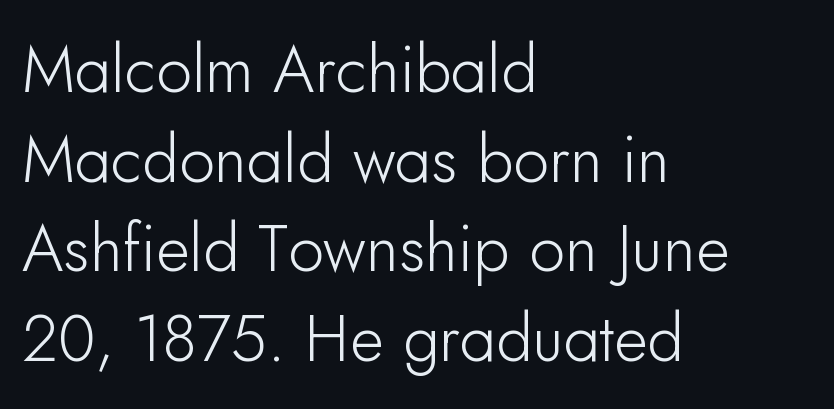
The image shows 65 px sans-serif type, upright; set left-aligned, normal line spacing (1.38x), normal letter spacing, not underlined; low stroke contrast and a small x-height.
